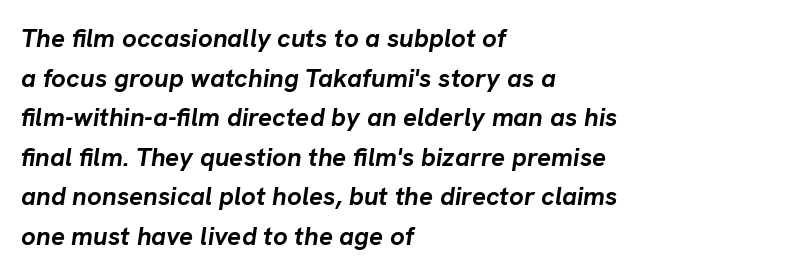
The horizontal fit of the characters is conventional and even. Unmarked baselines from the first word to the last. Is there much room between lines? A standard amount, neither cramped nor airy. The specimen reads as italic at a glance. Students, this is bold: see how much ink each stroke carries.
